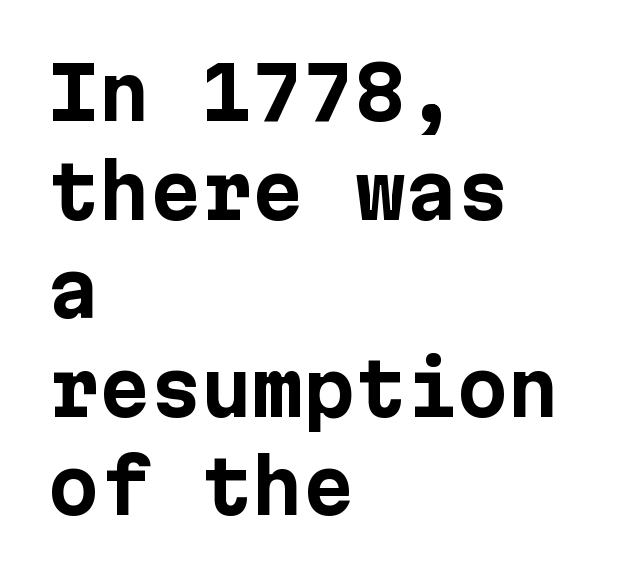
The image shows 73 px bold sans-serif type, upright; set left-aligned, normal line spacing (1.35x), normal letter spacing, not underlined; low stroke contrast and a medium x-height.
